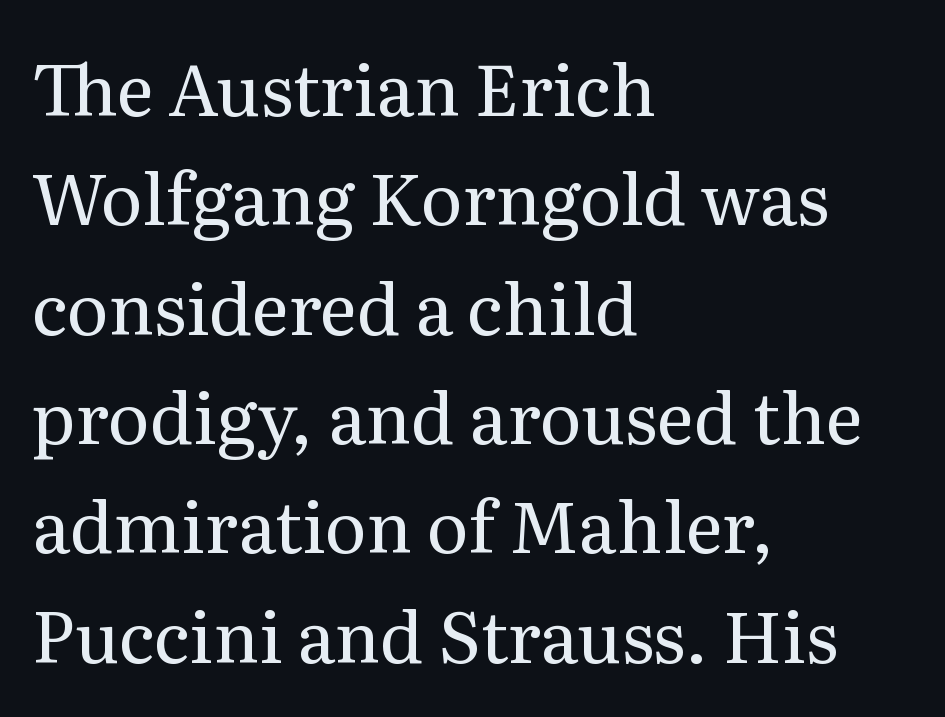
Q: Is the text bold? A: No.
Q: Is the text italic (slanted)? A: No, it is upright.
Q: Is the typeface a serif or a sans-serif typeface? A: Serif.
Q: Is the text underlined? A: No.
Q: How is the paragraph aligned? A: Left-aligned.
Q: Is the spacing between letters normal or unusually wide? A: Normal.
Q: Is the spacing between lines tight, normal or loose? A: Normal.
Q: Width (condensed, normal, or wide)? A: Normal.
Q: Stroke contrast? A: Medium.
Q: x-height? A: Medium.
Q: Monospaced? A: No.
